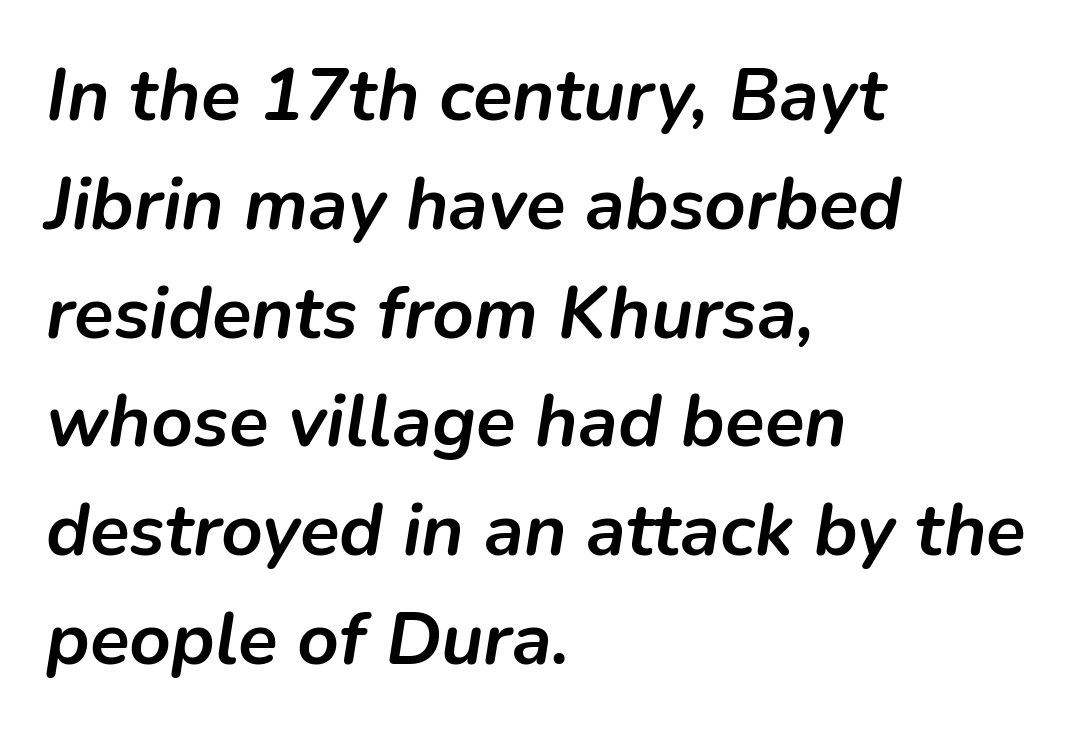
Q: Is the text bold? A: Yes.
Q: Is the text italic (slanted)? A: Yes, it leans right by about 9 degrees.
Q: Is the text underlined? A: No.
Q: How is the paragraph aligned? A: Left-aligned.
Q: Is the spacing between letters normal or unusually wide? A: Normal.
Q: Is the spacing between lines tight, normal or loose? A: Normal.
Q: Width (condensed, normal, or wide)? A: Normal.
Q: Stroke contrast? A: Low.
Q: x-height? A: Medium.
Q: Monospaced? A: No.
